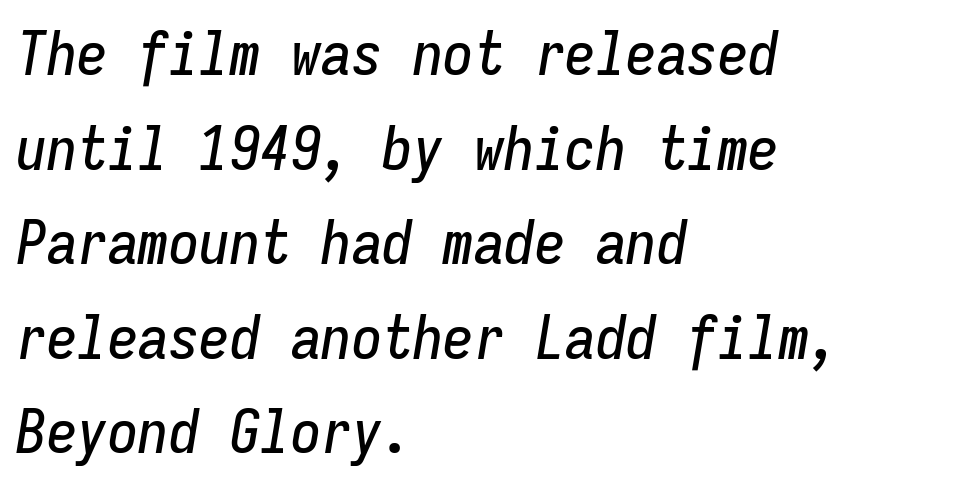
{"italic": "yes", "lean": "right", "slant_degrees": 9, "width": "condensed", "stroke_contrast": "low", "x_height": "medium", "monospaced": "yes", "underline": "no", "align": "left", "line_spacing": "normal", "line_spacing_ratio": 1.55, "letter_spacing": "normal", "letter_spacing_em": 0.0, "glyph_px": 61}
